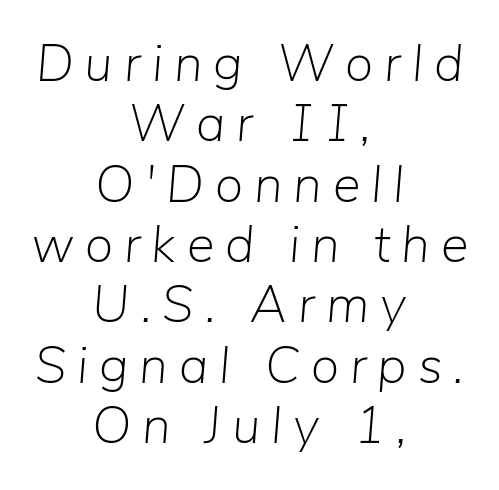
Q: Is the text bold? A: No.
Q: Is the text italic (slanted)? A: Yes, it leans right by about 5 degrees.
Q: Is the text underlined? A: No.
Q: How is the paragraph aligned? A: Centered.
Q: Is the spacing between letters normal or unusually wide? A: Unusually wide.
Q: Width (condensed, normal, or wide)? A: Normal.
Q: Stroke contrast? A: Low.
Q: x-height? A: Medium.
Q: Monospaced? A: No.
